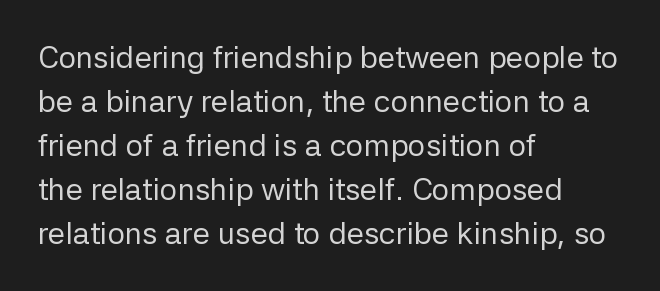
{"serif": "no", "italic": "no", "bold": "no", "weight": "regular", "width": "normal", "stroke_contrast": "low", "x_height": "medium", "monospaced": "no", "underline": "no", "align": "left", "line_spacing": "normal", "line_spacing_ratio": 1.42, "letter_spacing": "normal", "letter_spacing_em": 0.0, "glyph_px": 31}
